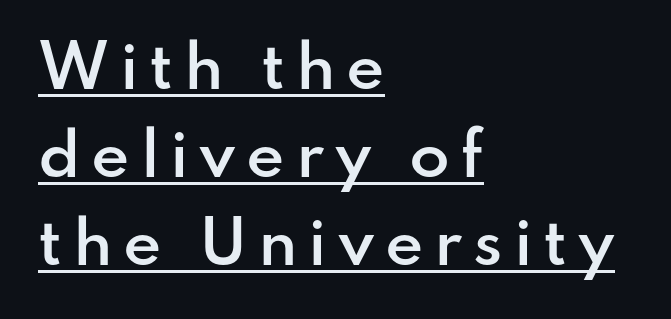
Q: Is the text bold? A: Semi-bold.
Q: Is the text italic (slanted)? A: No, it is upright.
Q: Is the typeface a serif or a sans-serif typeface? A: Sans-serif.
Q: Is the text underlined? A: Yes.
Q: How is the paragraph aligned? A: Left-aligned.
Q: Is the spacing between lines tight, normal or loose? A: Normal.
Q: Width (condensed, normal, or wide)? A: Normal.
Q: Stroke contrast? A: Low.
Q: x-height? A: Small.
Q: Monospaced? A: No.
